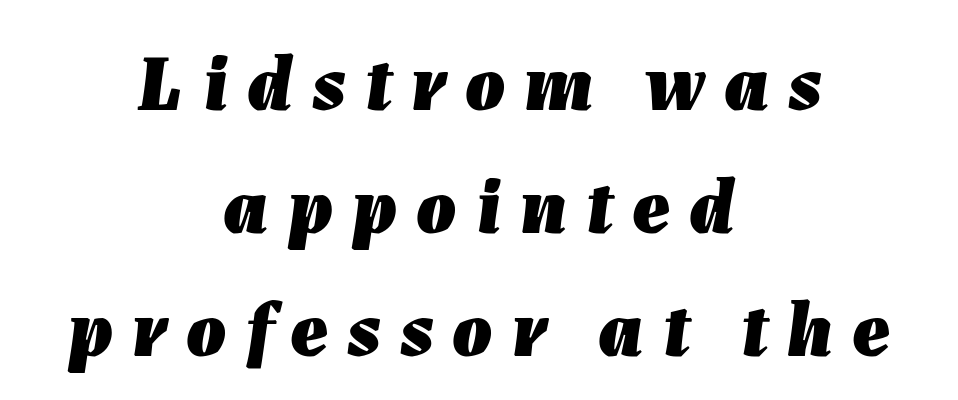
{"italic": "yes", "lean": "right", "slant_degrees": 7, "bold": "yes", "weight": "heavy", "width": "normal", "stroke_contrast": "low", "x_height": "medium", "monospaced": "no", "underline": "no", "align": "center", "line_spacing": "normal", "line_spacing_ratio": 1.56, "letter_spacing": "wide", "letter_spacing_em": 0.24, "glyph_px": 79}
